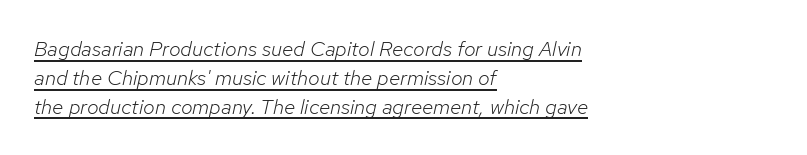
Is there much room between lines? A standard amount, neither cramped nor airy. The tracking reads as untouched default to a designer's eye. Honestly, the underline is the first thing you notice here. Reading down the block, your eye returns to a fixed left position each line. The rendering applies a slant to the glyphs. Stems here are at most as thick as an everyday book face.
